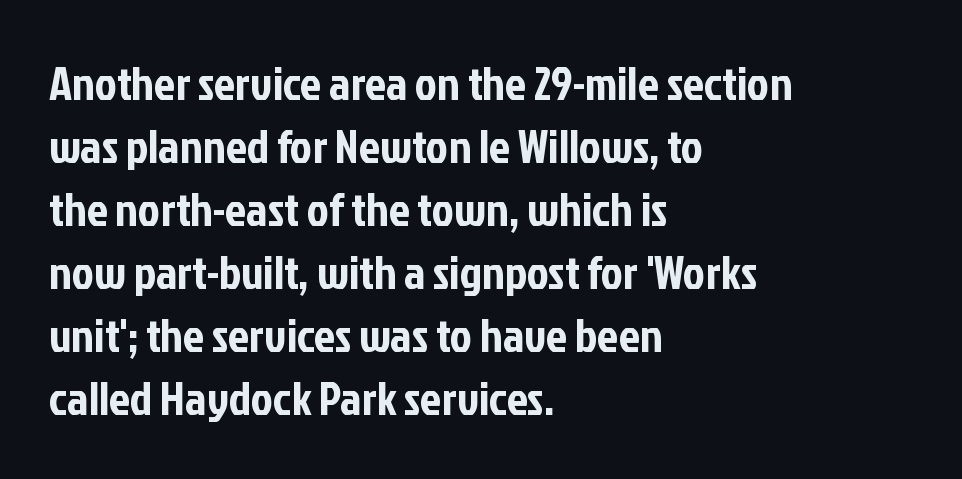
Spacing verdict: proportional, widths tailored to each character. Every row of glyphs begins at an identical x-position on the left. Posture: vertical. Students, observe: this is what conventionally led text looks like. Type style note: lacks serifs.
